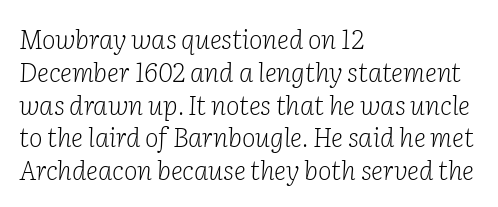
Q: Is the text bold? A: No.
Q: Is the text italic (slanted)? A: Yes, it leans right by about 2 degrees.
Q: Is the text underlined? A: No.
Q: How is the paragraph aligned? A: Left-aligned.
Q: Is the spacing between letters normal or unusually wide? A: Normal.
Q: Is the spacing between lines tight, normal or loose? A: Normal.
